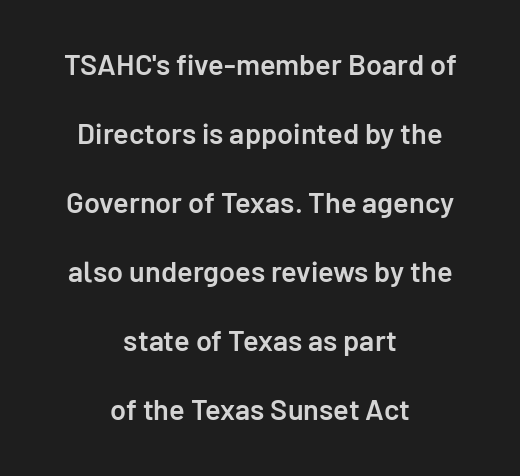
The image shows 29 px semibold sans-serif type, upright; set centered, loose line spacing (2.38x), normal letter spacing, not underlined; low stroke contrast and a medium x-height.
